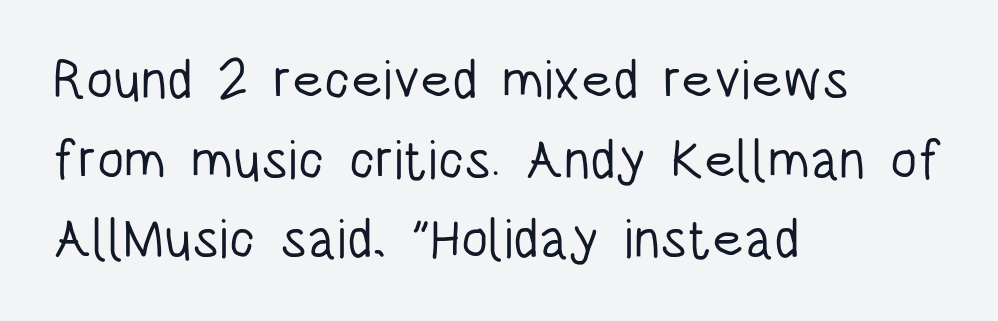
The image shows 55 px light, condensed sans-serif type, upright; set left-aligned, normal line spacing (1.45x), normal letter spacing, not underlined; low stroke contrast and a large x-height.
